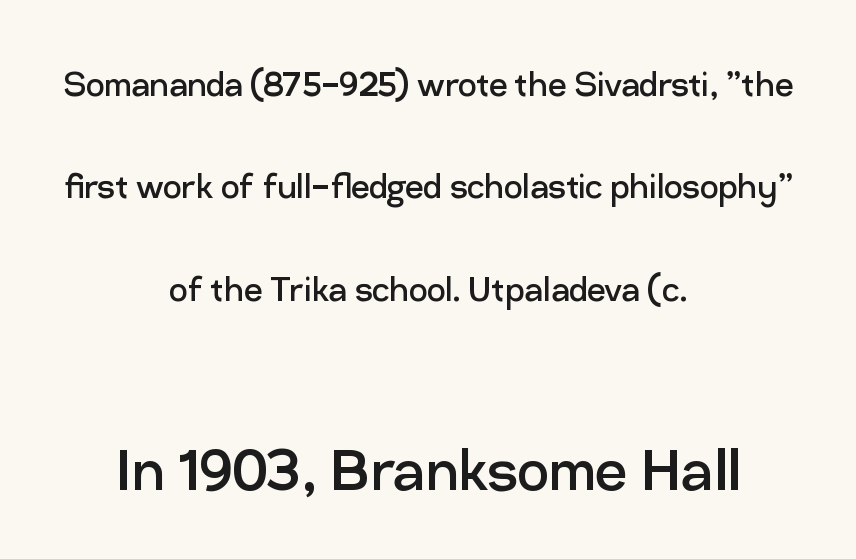
Q: Is the text bold? A: No.
Q: Is the text italic (slanted)? A: No, it is upright.
Q: Is the typeface a serif or a sans-serif typeface? A: Sans-serif.
Q: Is the text underlined? A: No.
Q: How is the paragraph aligned? A: Centered.
Q: Is the spacing between letters normal or unusually wide? A: Normal.
Q: Is the spacing between lines tight, normal or loose? A: Loose.
Q: Which block of text is set in a larger size, the first (top) or the second (bottom)? A: The second (bottom) one.
Q: Width (condensed, normal, or wide)? A: Normal.
Q: Stroke contrast? A: Low.
Q: x-height? A: Medium.
Q: Monospaced? A: No.
